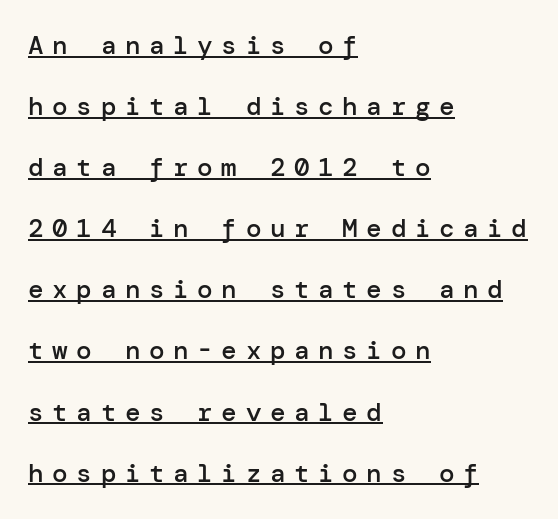
{"italic": "no", "bold": "semi", "underline": "yes", "align": "left", "line_spacing": "loose", "line_spacing_ratio": 2.35, "letter_spacing": "wide", "letter_spacing_em": 0.33, "glyph_px": 26}
